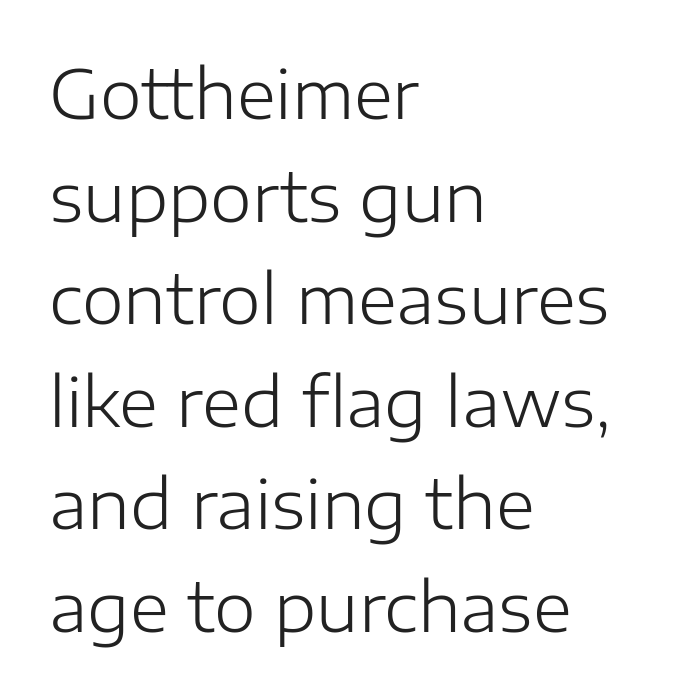
The passage shown is typeset with a sans-serif family. The compositor pushed each line to the left boundary. The glyphs are unaccompanied by any horizontal stroke below them. The letterforms sit at book weight or below. Rows of type keep a routine distance in the vertical direction. Look at the tracking — it's just the regular setting, nothing added.
